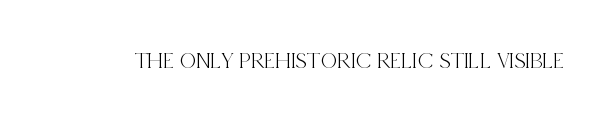
Q: Is the text italic (slanted)? A: No, it is upright.
Q: Is the text underlined? A: No.
Q: Is the spacing between letters normal or unusually wide? A: Normal.
